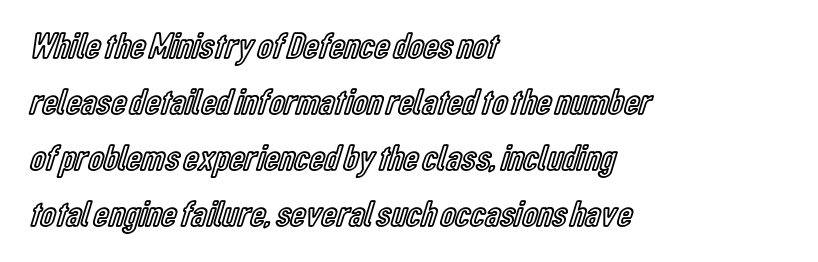
The image shows 37 px condensed type; set left-aligned, normal line spacing (1.51x), normal letter spacing, not underlined; a medium x-height.
